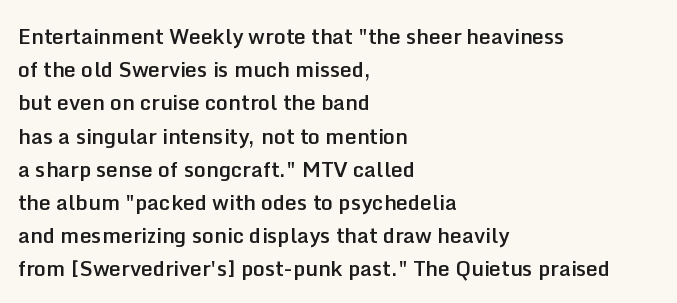
{"italic": "no", "bold": "semi", "underline": "no", "align": "left", "line_spacing": "normal", "line_spacing_ratio": 1.58, "letter_spacing": "normal", "letter_spacing_em": 0.0, "glyph_px": 21}
